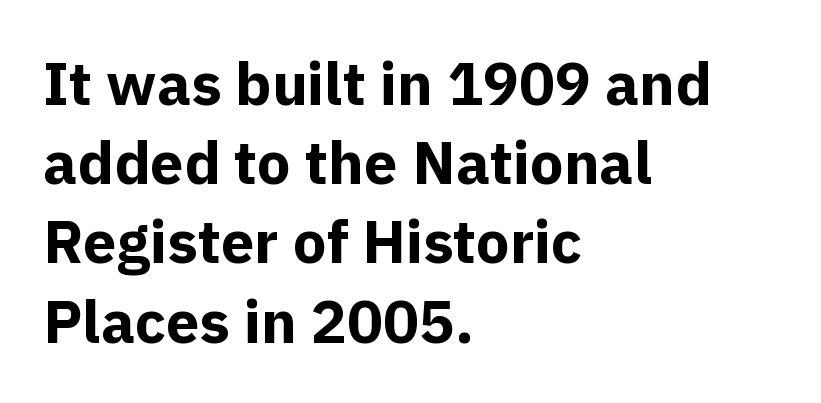
Q: Is the text bold? A: Yes.
Q: Is the text italic (slanted)? A: No, it is upright.
Q: Is the typeface a serif or a sans-serif typeface? A: Sans-serif.
Q: Is the text underlined? A: No.
Q: How is the paragraph aligned? A: Left-aligned.
Q: Is the spacing between letters normal or unusually wide? A: Normal.
Q: Is the spacing between lines tight, normal or loose? A: Normal.
Q: Width (condensed, normal, or wide)? A: Normal.
Q: x-height? A: Medium.
Q: Monospaced? A: No.
